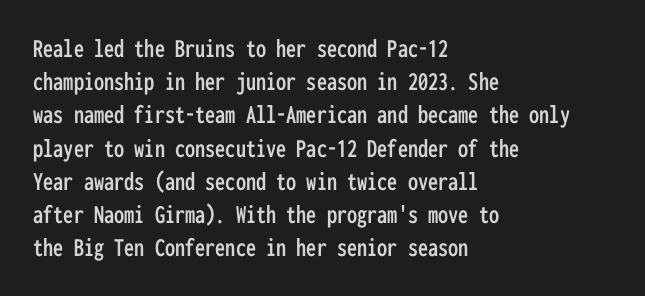
Every row of glyphs begins at an identical x-position on the left. These lines were composed using upright roman letters. Standard letterfit; no display-style spreading of the glyphs. The glyphs are unaccompanied by any horizontal stroke below them.
